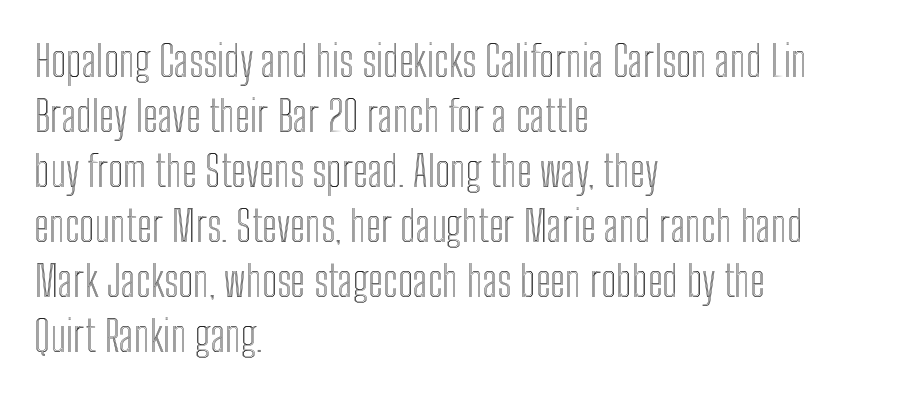
Anything drawn beneath the words? Only blank space. Spacing between characters is what you'd get straight out of the box. Character widths vary here, with narrow letters taking less room than wide ones. One glance says typical: line gaps are just what's usual. You can tell it's not italic because the verticals are truly vertical.
